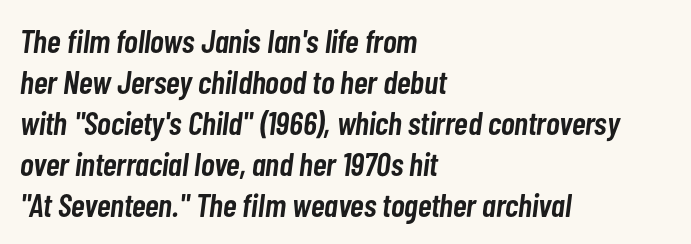
Q: Is the text bold? A: Semi-bold.
Q: Is the text italic (slanted)? A: Yes, it leans right by about 7 degrees.
Q: Is the text underlined? A: No.
Q: How is the paragraph aligned? A: Left-aligned.
Q: Is the spacing between letters normal or unusually wide? A: Normal.
Q: Width (condensed, normal, or wide)? A: Condensed.
Q: Stroke contrast? A: Low.
Q: x-height? A: Medium.
Q: Monospaced? A: No.
